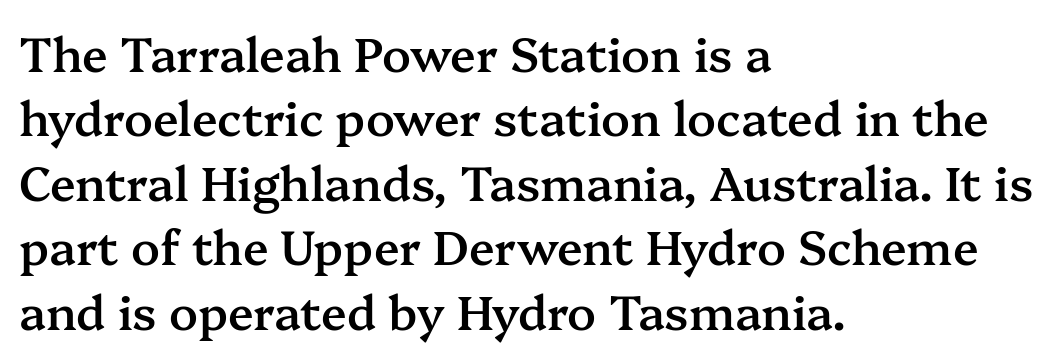
Q: Is the text bold? A: Semi-bold.
Q: Is the text italic (slanted)? A: No, it is upright.
Q: Is the typeface a serif or a sans-serif typeface? A: Serif.
Q: Is the text underlined? A: No.
Q: How is the paragraph aligned? A: Left-aligned.
Q: Is the spacing between letters normal or unusually wide? A: Normal.
Q: Is the spacing between lines tight, normal or loose? A: Normal.
Q: Width (condensed, normal, or wide)? A: Normal.
Q: Stroke contrast? A: Medium.
Q: x-height? A: Medium.
Q: Monospaced? A: No.
